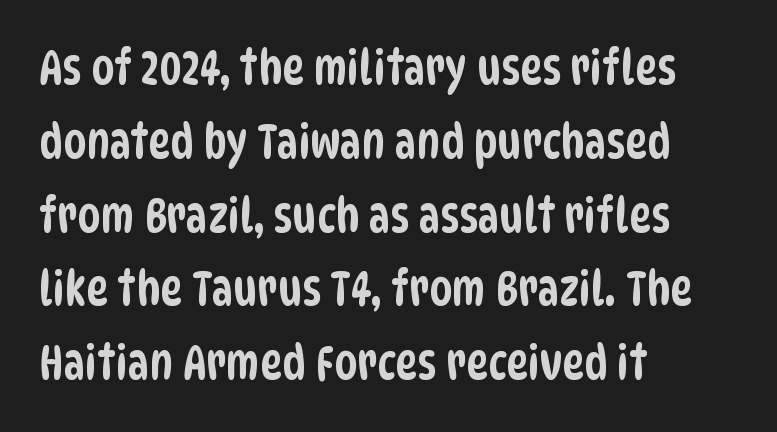
The image shows 47 px condensed sans-serif type; set left-aligned, normal line spacing (1.57x), normal letter spacing, not underlined; low stroke contrast and a large x-height.
